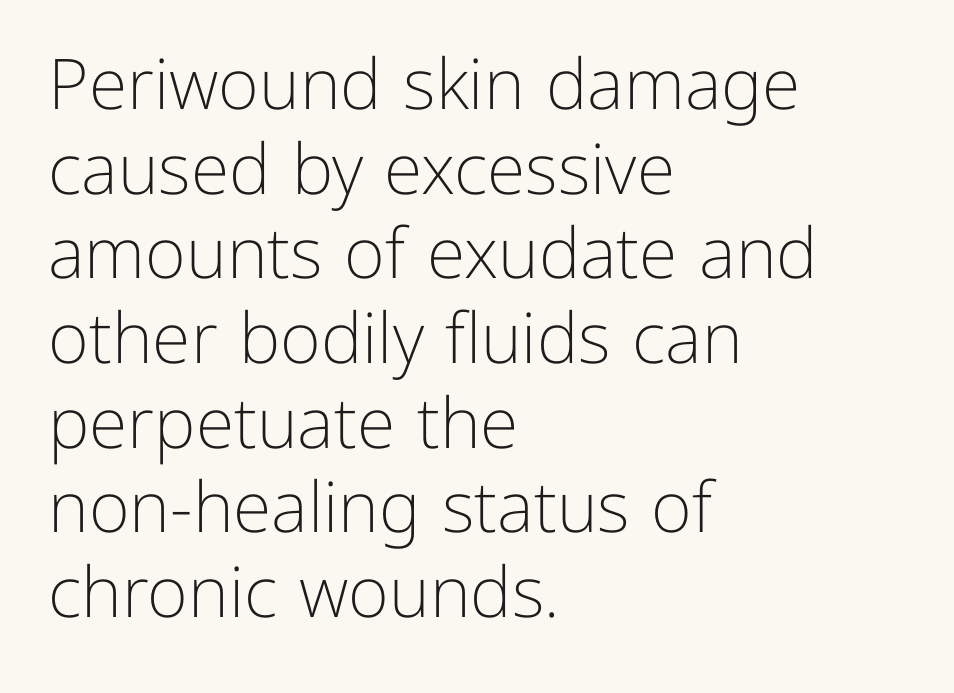
{"serif": "no", "italic": "no", "bold": "no", "weight": "light", "width": "normal", "stroke_contrast": "low", "x_height": "medium", "monospaced": "no", "underline": "no", "align": "left", "line_spacing_ratio": 1.21, "letter_spacing": "normal", "letter_spacing_em": 0.0, "glyph_px": 70}
